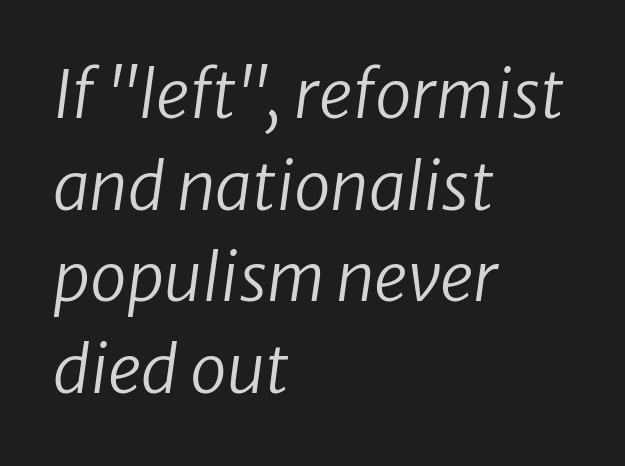
{"italic": "yes", "lean": "right", "slant_degrees": 8, "bold": "no", "weight": "regular", "width": "normal", "stroke_contrast": "low", "x_height": "medium", "monospaced": "no", "underline": "no", "align": "left", "line_spacing": "normal", "line_spacing_ratio": 1.39, "letter_spacing": "normal", "letter_spacing_em": 0.0, "glyph_px": 66}
